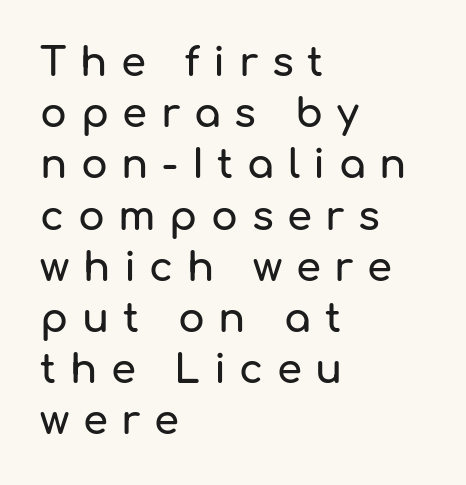
These lines are composed in type without serifs. Is the block centered? No — it sits flush against the left margin. The baseline area is clear. These lines were composed using upright roman letters. Here the designer chose a conventional face with non-uniform glyph widths.
